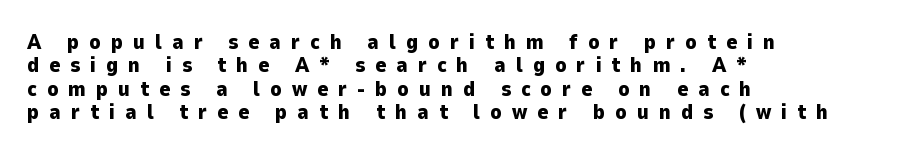
No word sits above an underline. Is the type bold? Yes — the strokes are clearly thick and heavy. The lettering holds an erect, upright posture throughout. There is plenty of visible air inserted between adjacent glyphs.
